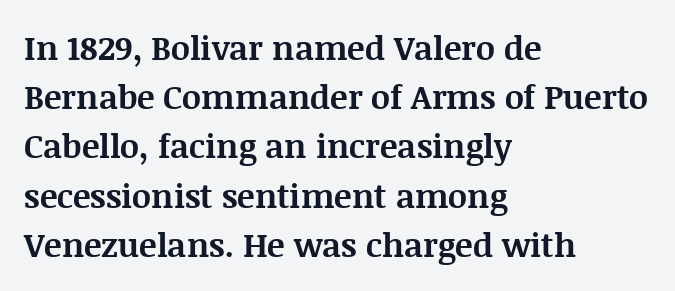
{"serif": "yes", "italic": "no", "bold": "yes", "weight": "bold", "width": "normal", "stroke_contrast": "medium", "x_height": "large", "monospaced": "no", "underline": "no", "align": "left", "line_spacing": "normal", "line_spacing_ratio": 1.49, "letter_spacing": "normal", "letter_spacing_em": 0.0, "glyph_px": 33}
